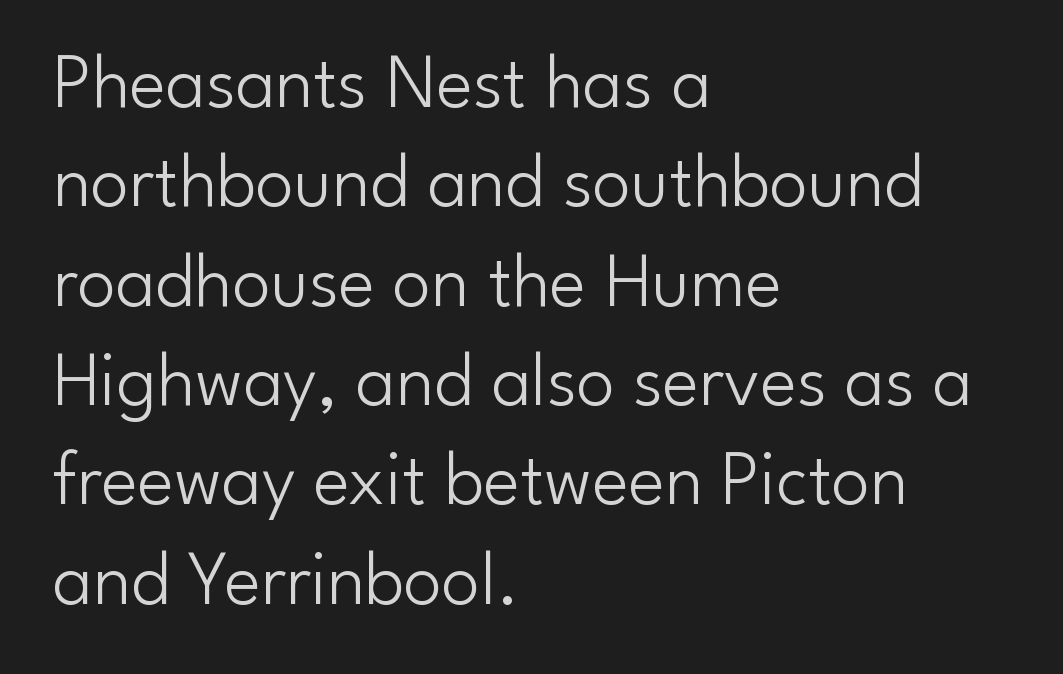
Q: Is the text bold? A: No.
Q: Is the text italic (slanted)? A: No, it is upright.
Q: Is the typeface a serif or a sans-serif typeface? A: Sans-serif.
Q: Is the text underlined? A: No.
Q: How is the paragraph aligned? A: Left-aligned.
Q: Is the spacing between letters normal or unusually wide? A: Normal.
Q: Is the spacing between lines tight, normal or loose? A: Normal.
Q: Width (condensed, normal, or wide)? A: Normal.
Q: Stroke contrast? A: Low.
Q: x-height? A: Small.
Q: Monospaced? A: No.
